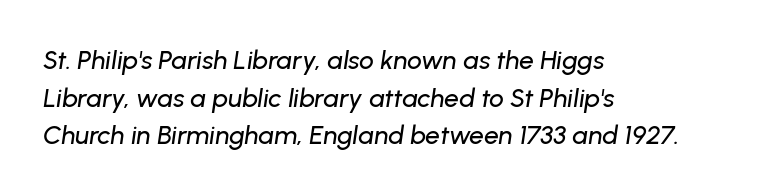
Q: Is the text italic (slanted)? A: Yes, it leans right by about 8 degrees.
Q: Is the text underlined? A: No.
Q: How is the paragraph aligned? A: Left-aligned.
Q: Is the spacing between letters normal or unusually wide? A: Normal.
Q: Is the spacing between lines tight, normal or loose? A: Normal.
